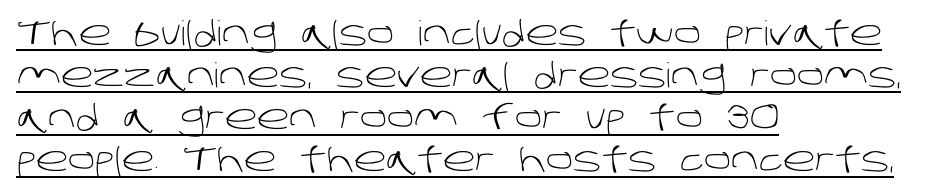
{"serif": "no", "bold": "no", "weight": "light", "width": "normal", "stroke_contrast": "low", "x_height": "large", "monospaced": "no", "underline": "yes", "align": "left", "line_spacing_ratio": 1.24, "letter_spacing": "normal", "letter_spacing_em": 0.0, "glyph_px": 34}
